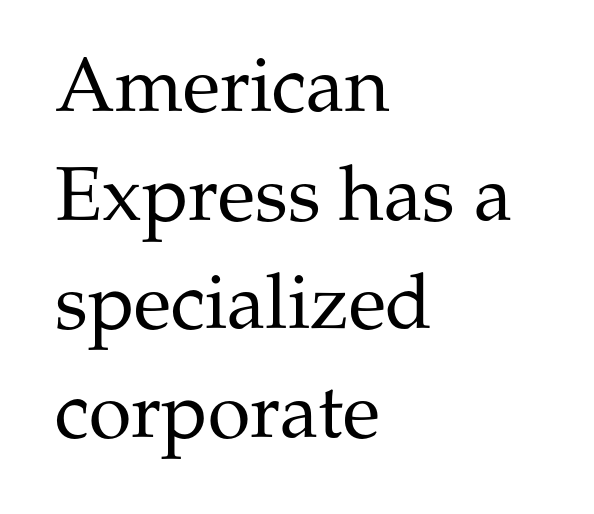
{"serif": "yes", "italic": "no", "bold": "no", "weight": "regular", "width": "normal", "stroke_contrast": "medium", "x_height": "medium", "monospaced": "no", "underline": "no", "align": "left", "line_spacing": "normal", "line_spacing_ratio": 1.41, "letter_spacing": "normal", "letter_spacing_em": 0.0, "glyph_px": 77}
